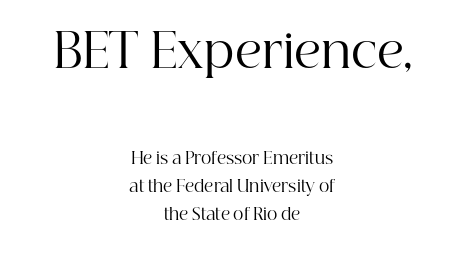
{"serif": "yes", "italic": "no", "bold": "no", "weight": "regular", "width": "normal", "stroke_contrast": "high", "x_height": "medium", "monospaced": "no", "underline": "no", "align": "center", "line_spacing_ratio": 1.77, "letter_spacing": "normal", "letter_spacing_em": 0.0, "larger_block": "first", "size_ratio": 2.94, "glyph_px": 47}
